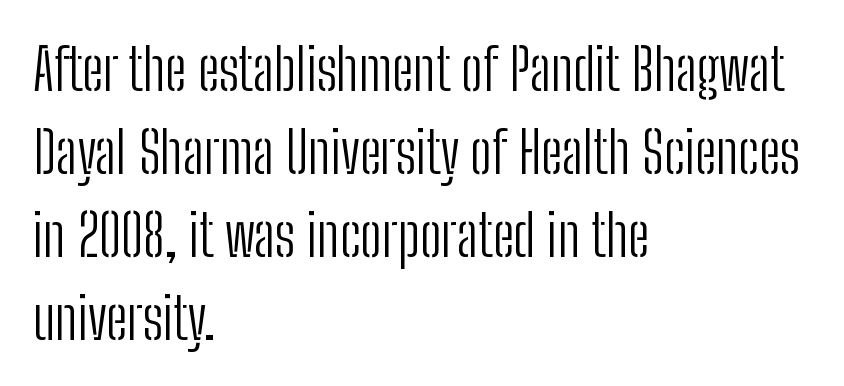
{"serif": "no", "italic": "no", "bold": "no", "weight": "light", "width": "condensed", "stroke_contrast": "low", "x_height": "medium", "monospaced": "no", "underline": "no", "align": "left", "line_spacing": "normal", "line_spacing_ratio": 1.43, "letter_spacing": "normal", "letter_spacing_em": 0.0, "glyph_px": 58}
